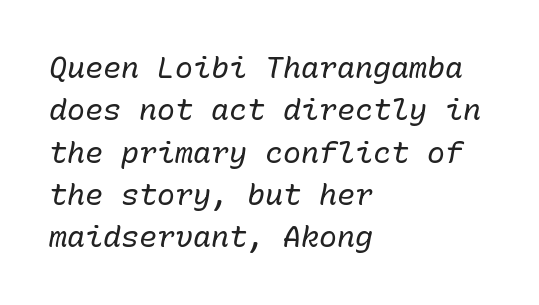
The image shows 30 px regular-weight type, italic (leaning right), monospaced; set left-aligned, normal line spacing (1.41x), normal letter spacing, not underlined; low stroke contrast and a medium x-height.
